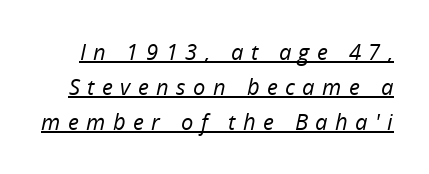
The image shows 22 px text type, italic (leaning right); set normal line spacing (1.6x), unusually wide letter spacing (+0.34 em), underlined.
